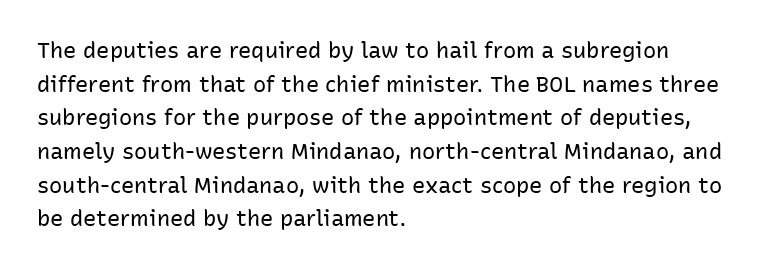
The image shows 22 px text type, upright; set left-aligned, normal line spacing (1.53x), normal letter spacing, not underlined.
